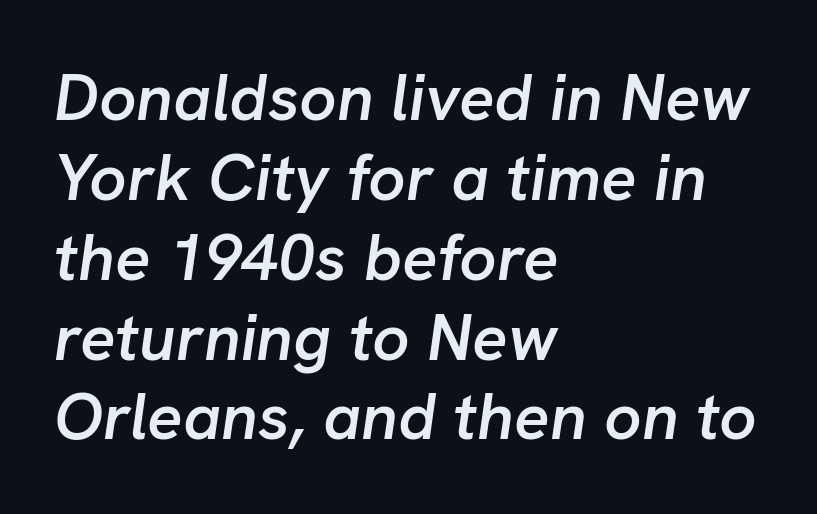
Q: Is the text bold? A: Semi-bold.
Q: Is the text italic (slanted)? A: Yes, it leans right by about 8 degrees.
Q: Is the text underlined? A: No.
Q: How is the paragraph aligned? A: Left-aligned.
Q: Is the spacing between letters normal or unusually wide? A: Normal.
Q: Width (condensed, normal, or wide)? A: Normal.
Q: Stroke contrast? A: Low.
Q: x-height? A: Medium.
Q: Monospaced? A: No.
